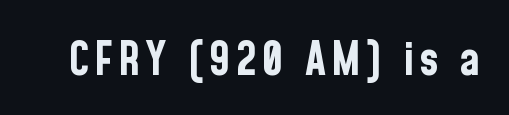
The image shows 46 px bold, condensed sans-serif type, upright; set not underlined; low stroke contrast and a medium x-height.
